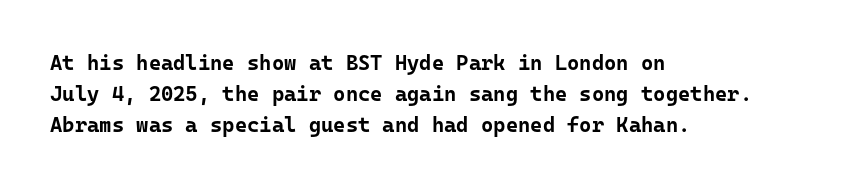
The image shows 21 px bold type, upright; set left-aligned, normal line spacing (1.48x), normal letter spacing, not underlined.
